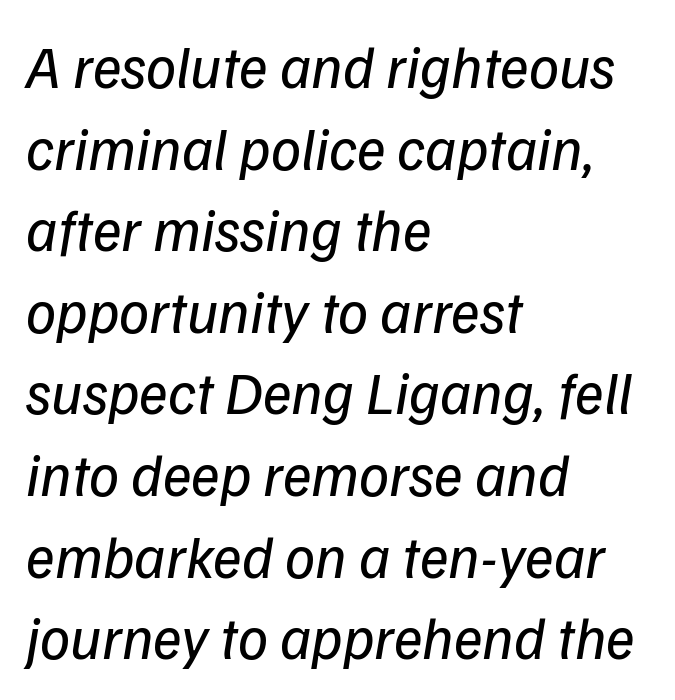
The type family on display is of the sans-serif kind. Think of a printed novel: that variable character pitch is what you see here. Type without underlining. Compared with a typical body face, this is equally light or lighter still. Notice how the passage keeps a crisp vertical edge on the left only.
